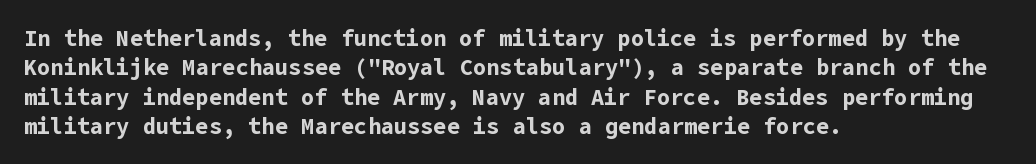
Q: Is the text bold? A: Yes.
Q: Is the text italic (slanted)? A: No, it is upright.
Q: Is the text underlined? A: No.
Q: How is the paragraph aligned? A: Left-aligned.
Q: Is the spacing between letters normal or unusually wide? A: Normal.
Q: Is the spacing between lines tight, normal or loose? A: Normal.
